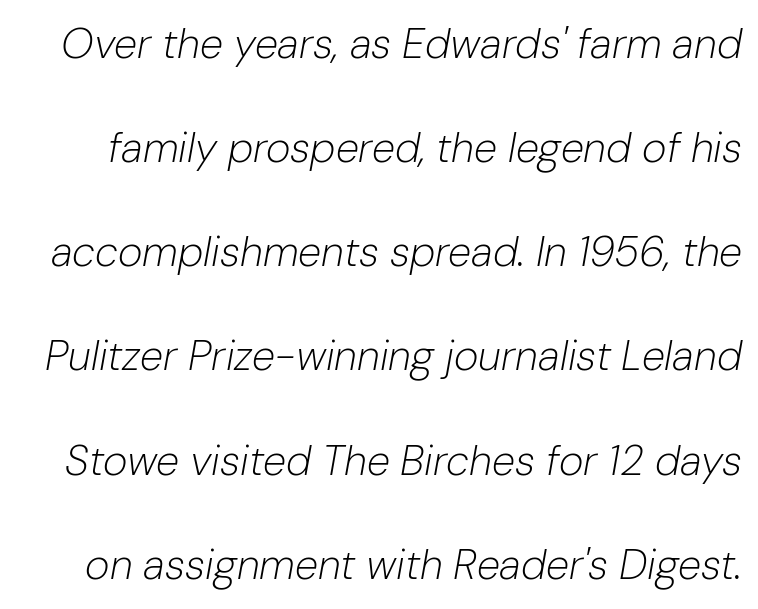
Loosely led — the rows are spread out. The string is rendered with underlining switched off. Weight class: somewhere from thin through regular. Think of a printed novel: that variable character pitch is what you see here. Caption: standard tracking, unaltered.
